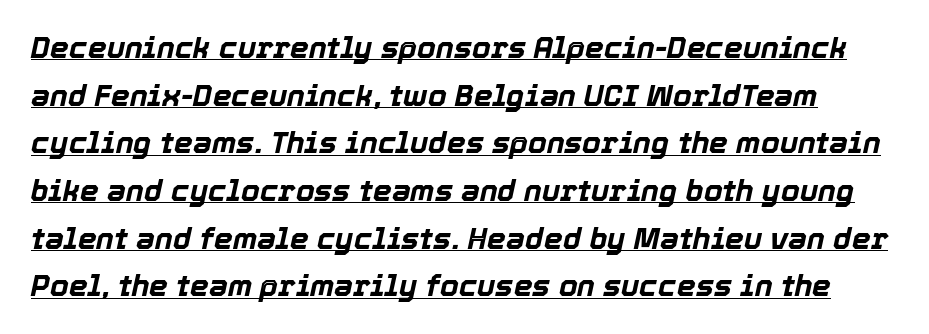
Q: Is the text bold? A: Yes.
Q: Is the text italic (slanted)? A: Yes, it leans right by about 12 degrees.
Q: Is the text underlined? A: Yes.
Q: Is the spacing between letters normal or unusually wide? A: Normal.
Q: Is the spacing between lines tight, normal or loose? A: Normal.
Q: Width (condensed, normal, or wide)? A: Normal.
Q: x-height? A: Medium.
Q: Monospaced? A: No.
